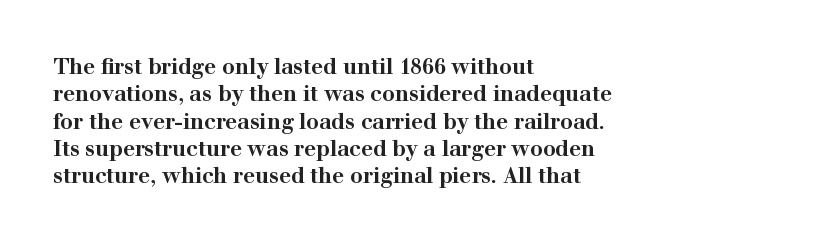
The image shows 21 px bold type, upright; set left-aligned, normal line spacing (1.3x), normal letter spacing, not underlined.
